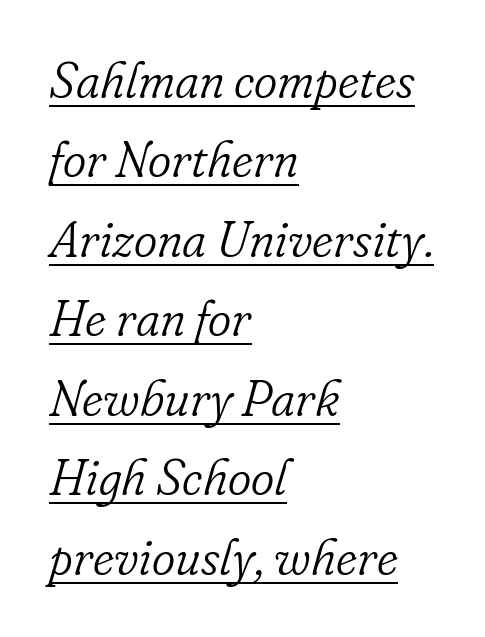
Q: Is the text bold? A: No.
Q: Is the text italic (slanted)? A: Yes, it leans right by about 16 degrees.
Q: Is the typeface a serif or a sans-serif typeface? A: Serif.
Q: Is the text underlined? A: Yes.
Q: How is the paragraph aligned? A: Left-aligned.
Q: Is the spacing between letters normal or unusually wide? A: Normal.
Q: Is the spacing between lines tight, normal or loose? A: Normal.
Q: Width (condensed, normal, or wide)? A: Normal.
Q: Stroke contrast? A: Low.
Q: x-height? A: Small.
Q: Monospaced? A: No.
